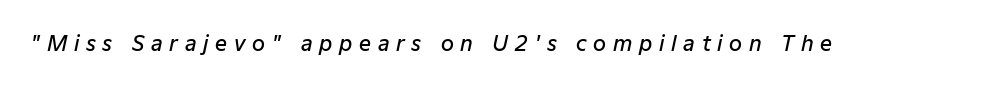
The image shows 21 px text type, italic (leaning right); set unusually wide letter spacing (+0.32 em), not underlined.
